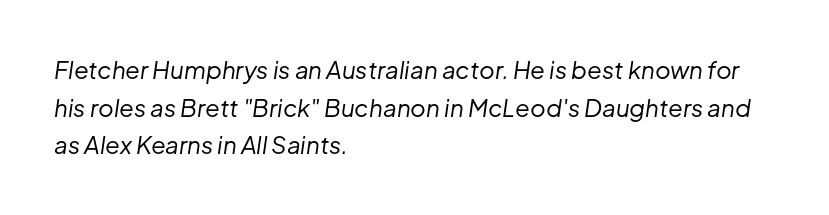
The image shows 24 px text type, italic (leaning right); set left-aligned, normal line spacing (1.57x), normal letter spacing, not underlined.
